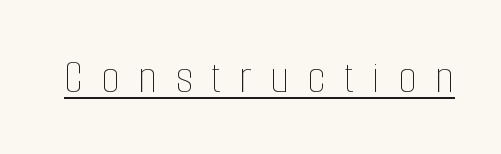
{"italic": "no", "bold": "no", "weight": "thin", "width": "condensed", "stroke_contrast": "low", "x_height": "medium", "monospaced": "no", "underline": "yes", "letter_spacing": "wide", "letter_spacing_em": 0.37, "glyph_px": 49}
